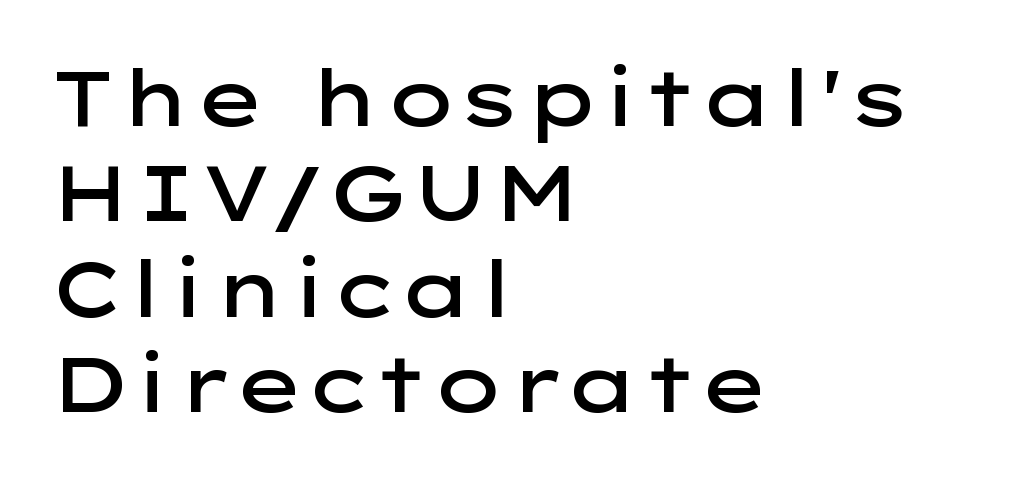
The image shows 77 px semibold, wide sans-serif type, upright; set left-aligned, line spacing 1.24x, normal letter spacing, not underlined; low stroke contrast and a medium x-height.
